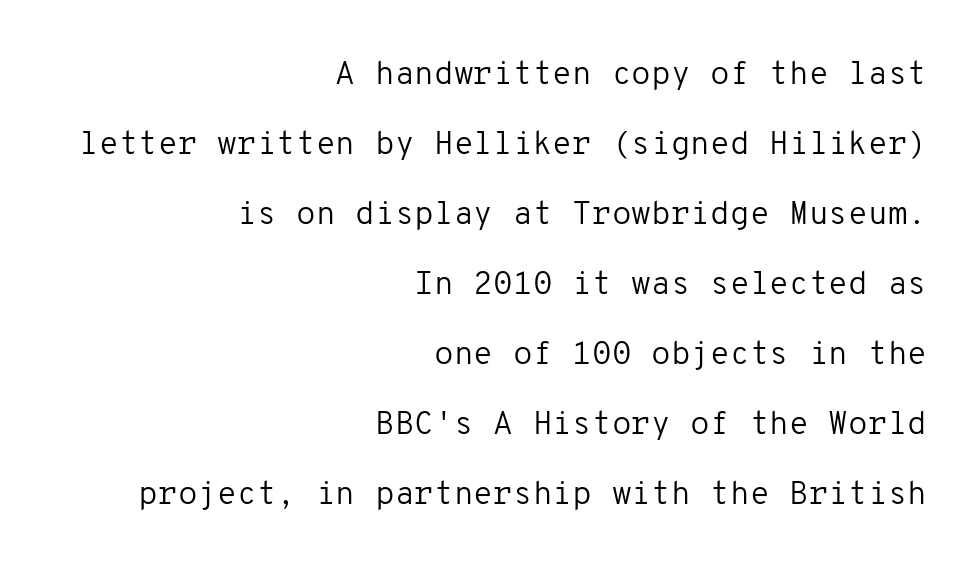
Honestly, there is no underline to notice here at all. Caption: multi-line text, flush right, ragged left. The face used here is monospaced, like something from a code editor. No letter is thick-stroked: the sample isn't bold. The block of text is sparse from top to bottom, with ample space between rows. Nobody touched the tracking dial on this one.
